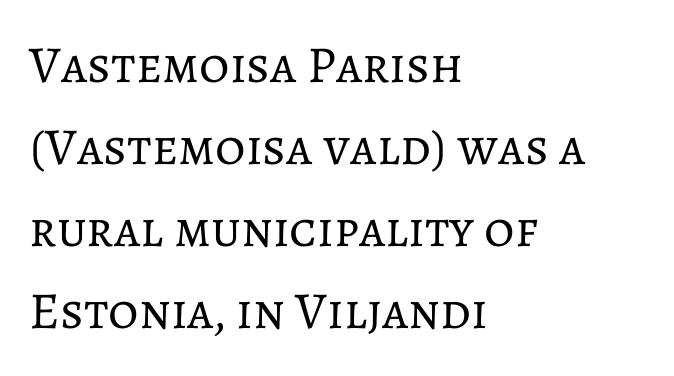
The image shows 52 px regular-weight type, upright; set left-aligned, normal line spacing (1.58x), normal letter spacing, not underlined; low stroke contrast and a medium x-height.
